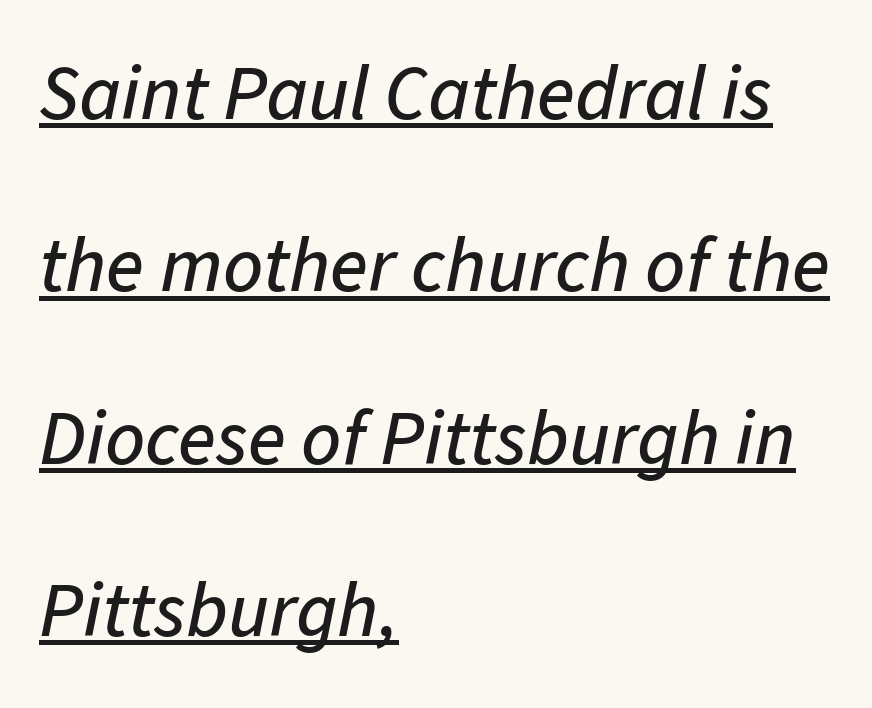
Notice how a bar underscores the lettering throughout. Baseline-to-baseline distance is far greater than the letter height. Spacing verdict: proportional, widths tailored to each character. The axis of the letterforms is tilted away from vertical. This sample uses plain, unmodified letter spacing. Where is the straight margin? On the left.
